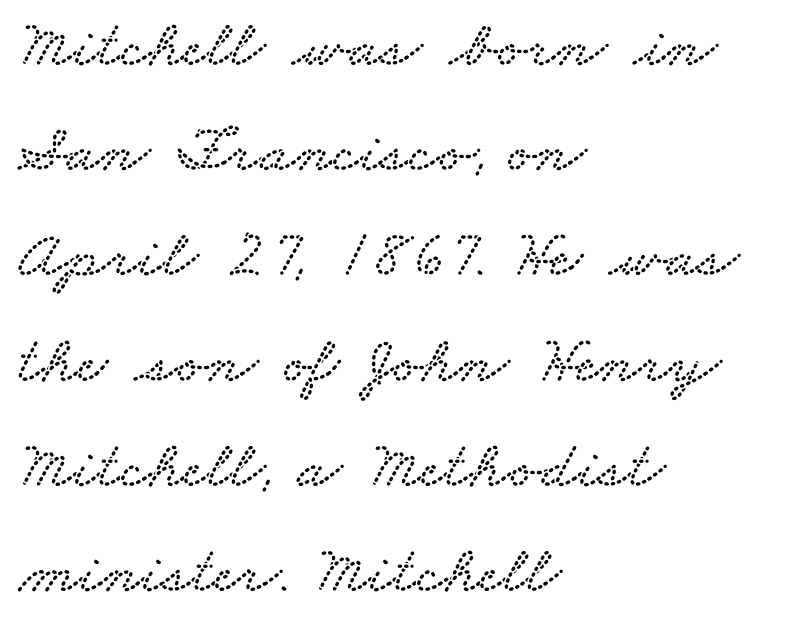
Rows of type keep a routine distance in the vertical direction. Think of a printed novel: that variable character pitch is what you see here. Beneath every word, the page is bare. What stands out about the letter spacing? Nothing — it is the standard amount.
